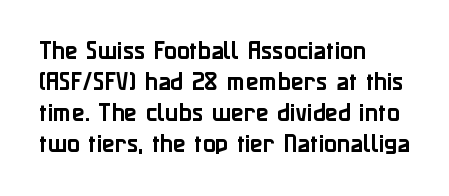
There is no visible air inserted between adjacent glyphs. Alignment: flush left. The words here are not underlined. The axis of the letterforms is exactly vertical. The designer left line spacing at the default.
